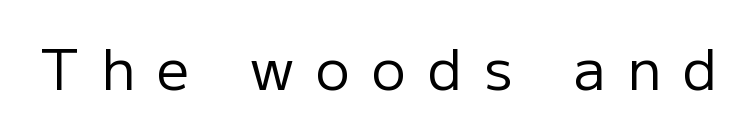
The image shows 57 px regular-weight sans-serif type, upright; set unusually wide letter spacing (+0.39 em), not underlined; low stroke contrast and a medium x-height.
